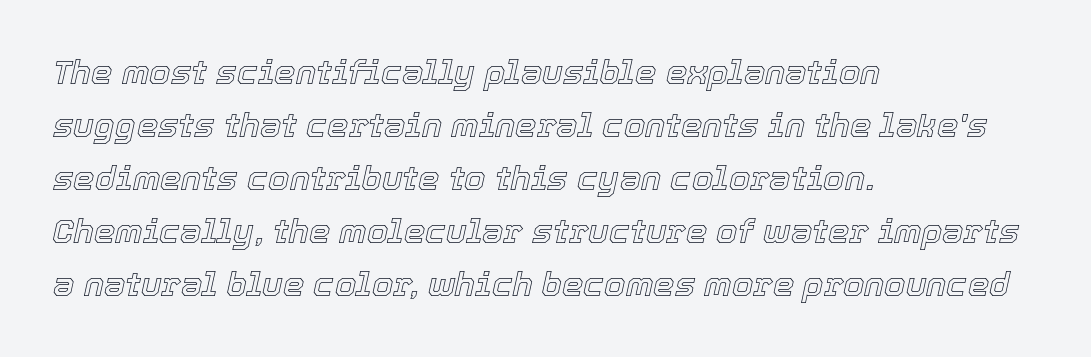
The image shows 34 px text type, italic (leaning right); set left-aligned, normal line spacing (1.56x), normal letter spacing, not underlined; a medium x-height.
